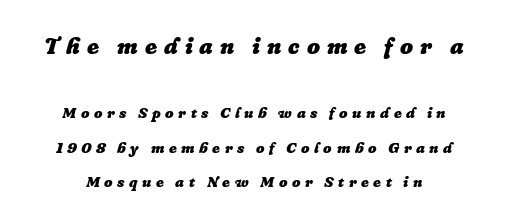
The image shows 23 px bold type, italic (leaning right); set loose line spacing (2.32x), unusually wide letter spacing (+0.3 em), not underlined; the first (top) block is 1.53x larger.
